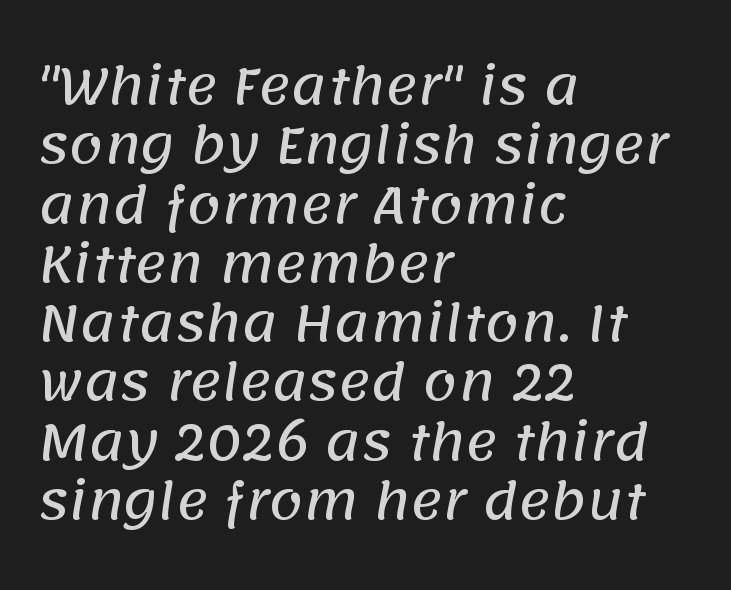
Q: Is the typeface a serif or a sans-serif typeface? A: Sans-serif.
Q: Is the text underlined? A: No.
Q: How is the paragraph aligned? A: Left-aligned.
Q: Is the spacing between letters normal or unusually wide? A: Normal.
Q: Width (condensed, normal, or wide)? A: Normal.
Q: Stroke contrast? A: Low.
Q: x-height? A: Large.
Q: Monospaced? A: No.
